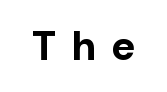
Q: Is the text bold? A: Yes.
Q: Is the text italic (slanted)? A: No, it is upright.
Q: Is the typeface a serif or a sans-serif typeface? A: Sans-serif.
Q: Is the text underlined? A: No.
Q: Is the spacing between letters normal or unusually wide? A: Unusually wide.
Q: Width (condensed, normal, or wide)? A: Normal.
Q: Stroke contrast? A: Low.
Q: x-height? A: Medium.
Q: Monospaced? A: No.
